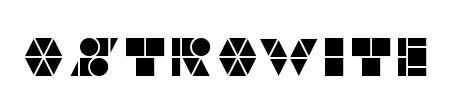
Q: Is the text italic (slanted)? A: No, it is upright.
Q: Is the typeface a serif or a sans-serif typeface? A: Sans-serif.
Q: Is the text underlined? A: No.
Q: Is the spacing between letters normal or unusually wide? A: Normal.
Q: Width (condensed, normal, or wide)? A: Normal.
Q: Stroke contrast? A: Low.
Q: x-height? A: Large.
Q: Monospaced? A: No.
